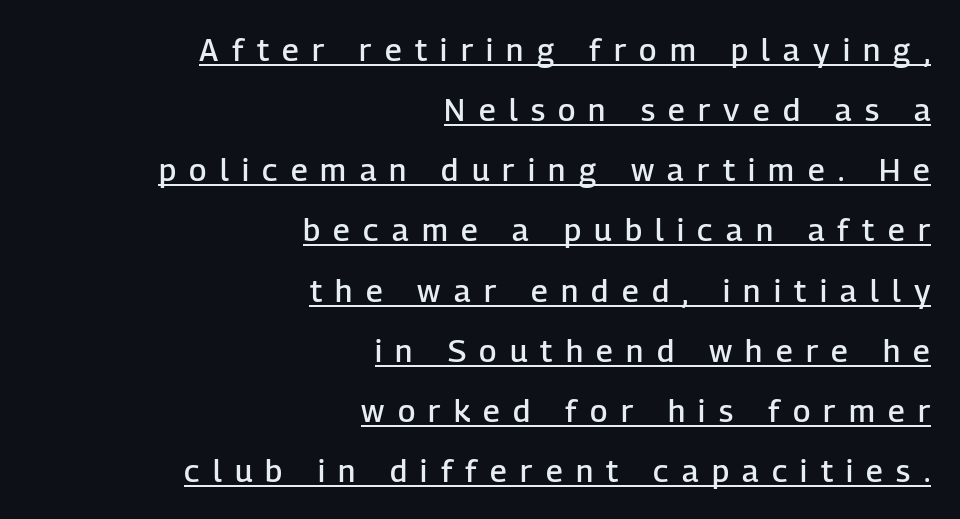
{"serif": "no", "italic": "no", "bold": "semi", "weight": "semibold", "width": "normal", "stroke_contrast": "low", "x_height": "medium", "monospaced": "no", "underline": "yes", "align": "right", "line_spacing": "loose", "line_spacing_ratio": 1.94, "letter_spacing": "wide", "letter_spacing_em": 0.43, "glyph_px": 31}
